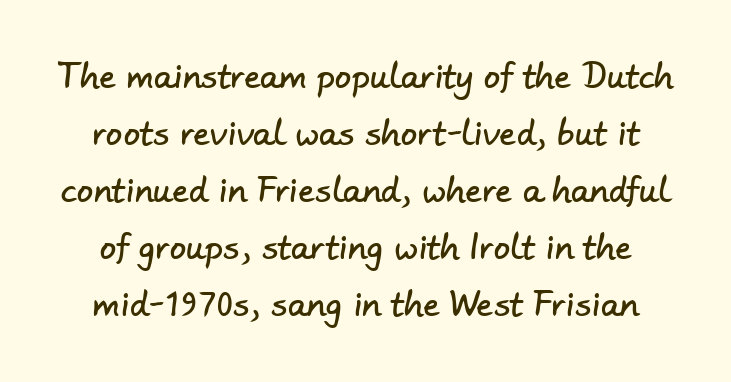
Q: Is the typeface a serif or a sans-serif typeface? A: Sans-serif.
Q: Is the text underlined? A: No.
Q: Is the spacing between letters normal or unusually wide? A: Normal.
Q: Width (condensed, normal, or wide)? A: Normal.
Q: Stroke contrast? A: Low.
Q: x-height? A: Small.
Q: Monospaced? A: No.
